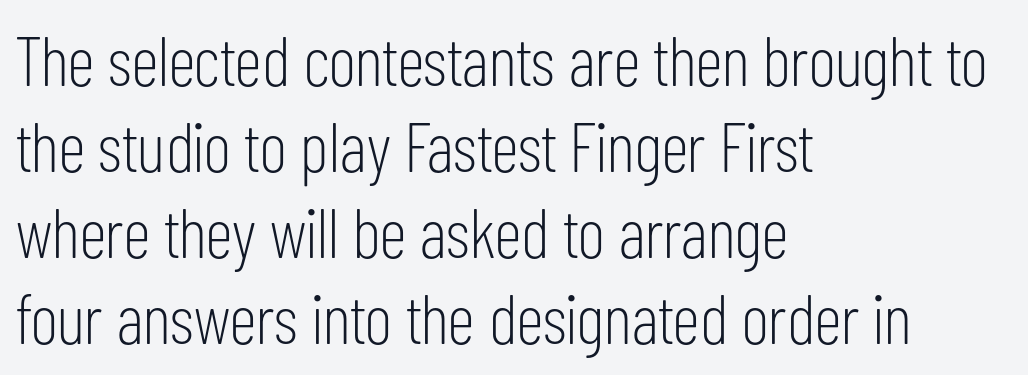
Q: Is the text bold? A: No.
Q: Is the text italic (slanted)? A: No, it is upright.
Q: Is the typeface a serif or a sans-serif typeface? A: Sans-serif.
Q: Is the text underlined? A: No.
Q: How is the paragraph aligned? A: Left-aligned.
Q: Is the spacing between letters normal or unusually wide? A: Normal.
Q: Width (condensed, normal, or wide)? A: Condensed.
Q: Stroke contrast? A: Low.
Q: x-height? A: Medium.
Q: Monospaced? A: No.
